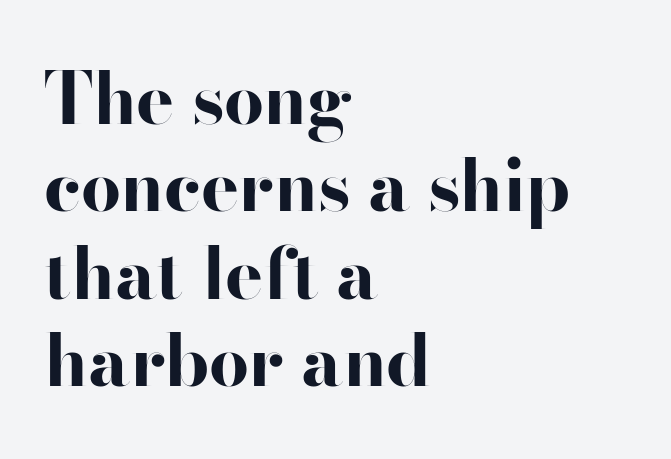
The image shows 71 px bold, wide sans-serif type, upright; set left-aligned, line spacing 1.23x, normal letter spacing, not underlined; high stroke contrast and a small x-height.
